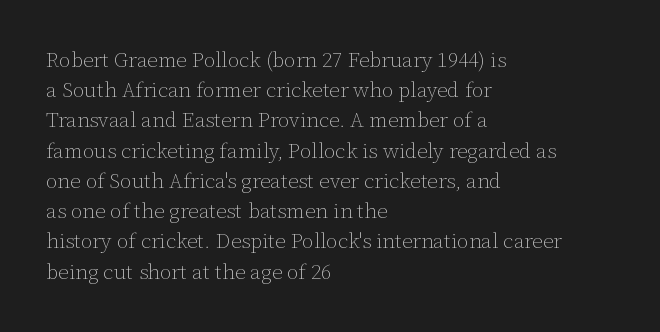
Regarding leading, the lines here are spaced in the standard way. Underline: absent. A classic flush-left, rag-right setting is used for this passage. Every character sits straight up, as roman type does.
